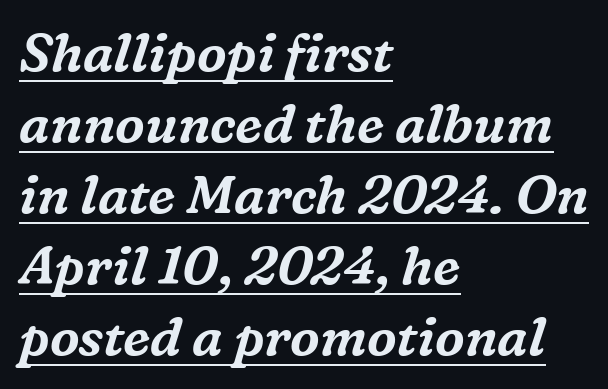
Q: Is the text italic (slanted)? A: Yes, it leans right by about 16 degrees.
Q: Is the typeface a serif or a sans-serif typeface? A: Serif.
Q: Is the text underlined? A: Yes.
Q: How is the paragraph aligned? A: Left-aligned.
Q: Is the spacing between letters normal or unusually wide? A: Normal.
Q: Is the spacing between lines tight, normal or loose? A: Normal.
Q: Width (condensed, normal, or wide)? A: Normal.
Q: Stroke contrast? A: Medium.
Q: x-height? A: Medium.
Q: Monospaced? A: No.
